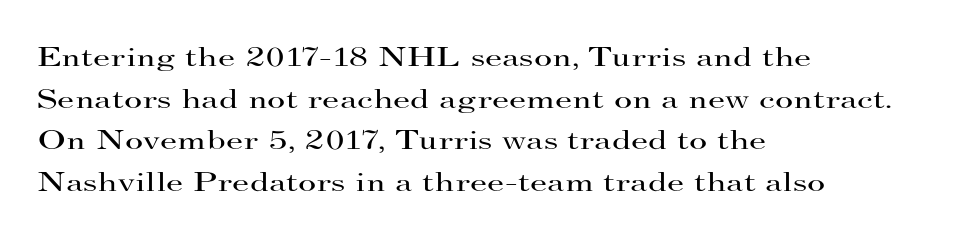
Q: Is the text bold? A: No.
Q: Is the text italic (slanted)? A: No, it is upright.
Q: Is the typeface a serif or a sans-serif typeface? A: Serif.
Q: Is the text underlined? A: No.
Q: How is the paragraph aligned? A: Left-aligned.
Q: Is the spacing between letters normal or unusually wide? A: Normal.
Q: Is the spacing between lines tight, normal or loose? A: Normal.
Q: Width (condensed, normal, or wide)? A: Wide.
Q: Stroke contrast? A: High.
Q: x-height? A: Small.
Q: Monospaced? A: No.
